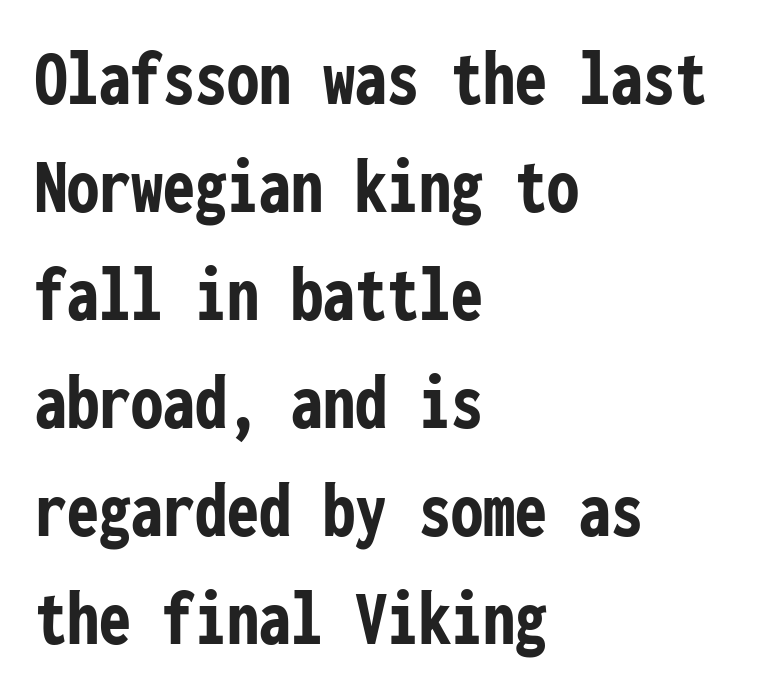
{"serif": "no", "italic": "no", "bold": "yes", "weight": "semibold", "width": "condensed", "stroke_contrast": "low", "x_height": "medium", "monospaced": "yes", "underline": "no", "align": "left", "line_spacing": "normal", "line_spacing_ratio": 1.35, "letter_spacing": "normal", "letter_spacing_em": 0.0, "glyph_px": 80}
